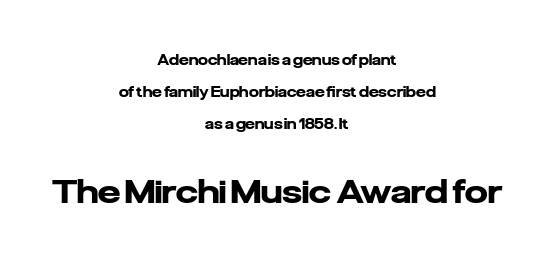
{"serif": "no", "italic": "no", "bold": "yes", "weight": "heavy", "width": "normal", "stroke_contrast": "low", "x_height": "medium", "monospaced": "no", "underline": "no", "align": "center", "line_spacing": "loose", "line_spacing_ratio": 2.27, "letter_spacing": "normal", "letter_spacing_em": 0.0, "larger_block": "second", "size_ratio": 2.29, "glyph_px": 32}
